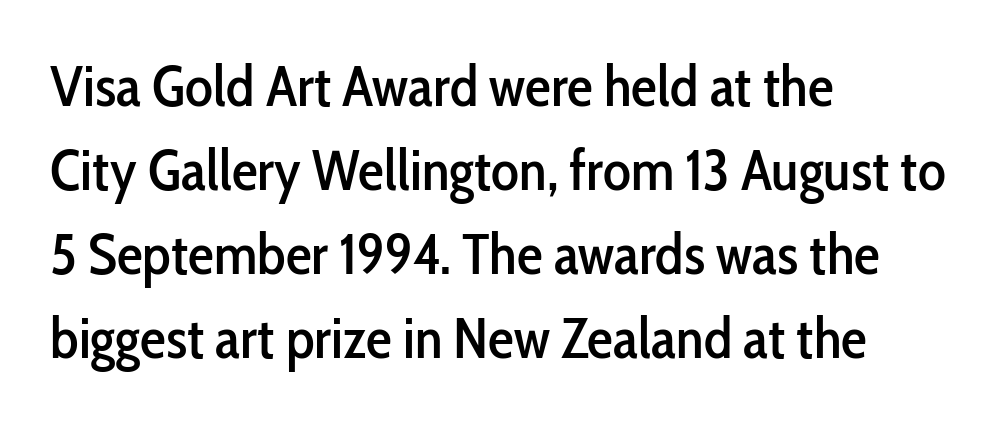
Q: Is the text italic (slanted)? A: No, it is upright.
Q: Is the typeface a serif or a sans-serif typeface? A: Sans-serif.
Q: Is the text underlined? A: No.
Q: How is the paragraph aligned? A: Left-aligned.
Q: Is the spacing between letters normal or unusually wide? A: Normal.
Q: Is the spacing between lines tight, normal or loose? A: Normal.
Q: Width (condensed, normal, or wide)? A: Condensed.
Q: Stroke contrast? A: Low.
Q: x-height? A: Medium.
Q: Monospaced? A: No.
